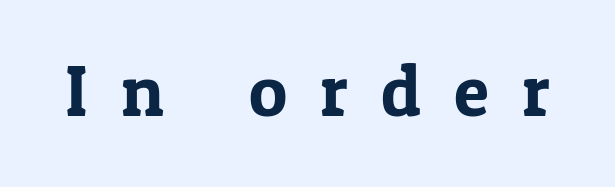
Q: Is the text italic (slanted)? A: No, it is upright.
Q: Is the typeface a serif or a sans-serif typeface? A: Serif.
Q: Is the text underlined? A: No.
Q: Is the spacing between letters normal or unusually wide? A: Unusually wide.
Q: Width (condensed, normal, or wide)? A: Normal.
Q: Stroke contrast? A: Low.
Q: x-height? A: Medium.
Q: Monospaced? A: No.
